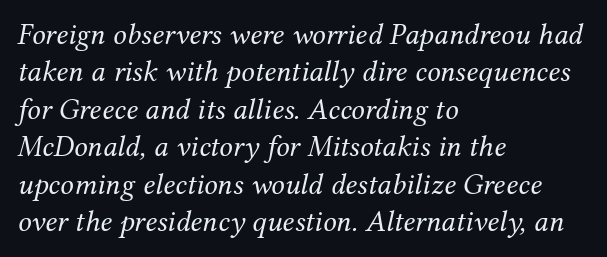
{"serif": "yes", "italic": "yes", "lean": "right", "slant_degrees": 12, "bold": "no", "weight": "regular", "width": "normal", "stroke_contrast": "medium", "x_height": "medium", "monospaced": "no", "underline": "no", "align": "left", "line_spacing": "normal", "line_spacing_ratio": 1.25, "letter_spacing": "normal", "letter_spacing_em": 0.0, "glyph_px": 30}
